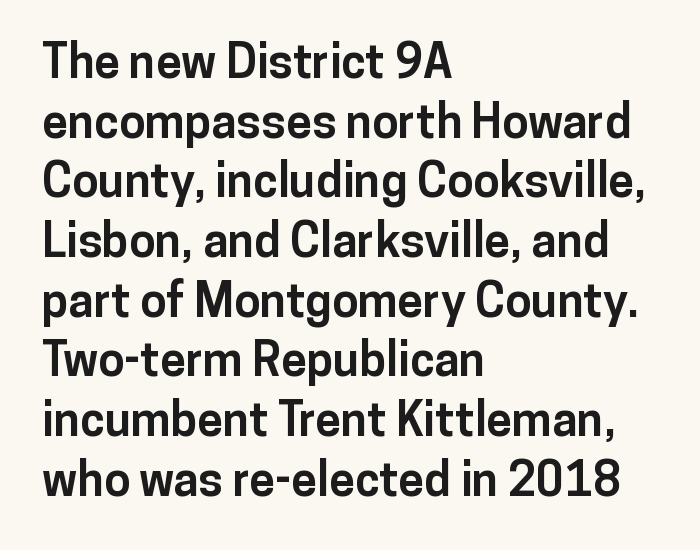
{"serif": "no", "italic": "no", "bold": "yes", "weight": "bold", "width": "normal", "stroke_contrast": "low", "x_height": "medium", "monospaced": "no", "underline": "no", "align": "left", "line_spacing": "normal", "line_spacing_ratio": 1.27, "letter_spacing": "normal", "letter_spacing_em": 0.0, "glyph_px": 47}
